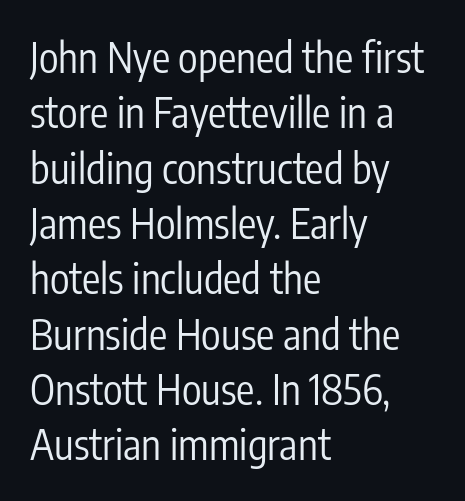
Are there feet on the stems? There aren't — it's a sans. You could call the tracking neutral — neither tight nor loose. These lines sit exactly where default settings would place them. Lines of text with bare space underneath. The text block is weighted toward the left margin, trailing off unevenly rightward.
